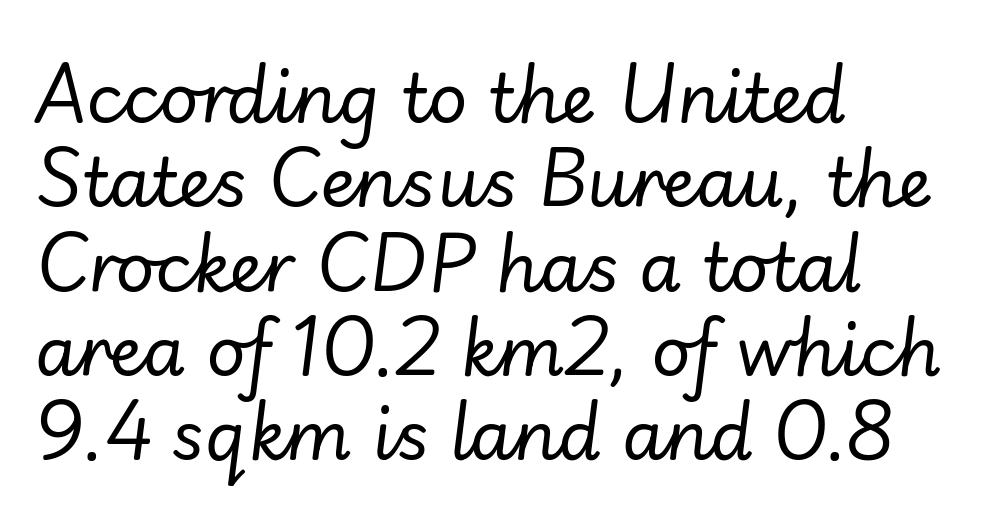
The image shows 68 px regular-weight type, italic (leaning right); set left-aligned, line spacing 1.24x, normal letter spacing, not underlined; low stroke contrast and a small x-height.
